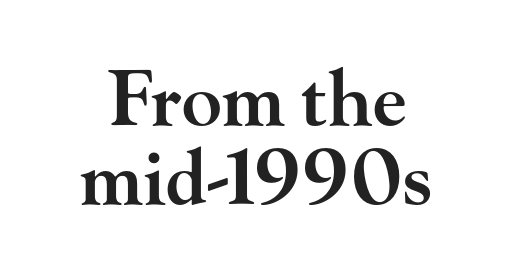
{"serif": "yes", "italic": "no", "bold": "semi", "weight": "semibold", "width": "wide", "stroke_contrast": "high", "x_height": "small", "monospaced": "no", "underline": "no", "line_spacing": "tight", "line_spacing_ratio": 1.05, "letter_spacing": "normal", "letter_spacing_em": 0.0, "glyph_px": 75}
